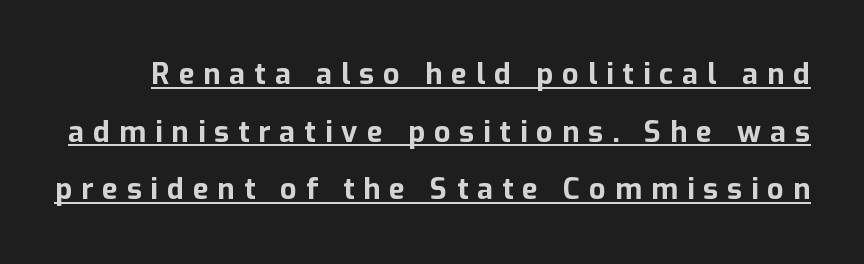
Q: Is the text bold? A: Yes.
Q: Is the text italic (slanted)? A: No, it is upright.
Q: Is the typeface a serif or a sans-serif typeface? A: Sans-serif.
Q: Is the text underlined? A: Yes.
Q: Is the spacing between letters normal or unusually wide? A: Unusually wide.
Q: Is the spacing between lines tight, normal or loose? A: Loose.
Q: Width (condensed, normal, or wide)? A: Normal.
Q: Stroke contrast? A: Low.
Q: x-height? A: Medium.
Q: Monospaced? A: No.
